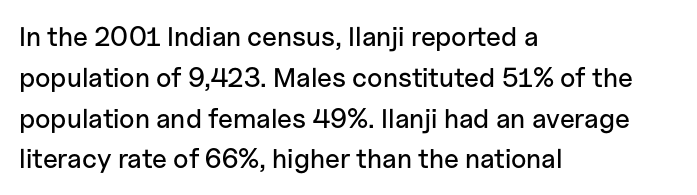
Q: Is the text italic (slanted)? A: No, it is upright.
Q: Is the text underlined? A: No.
Q: How is the paragraph aligned? A: Left-aligned.
Q: Is the spacing between letters normal or unusually wide? A: Normal.
Q: Is the spacing between lines tight, normal or loose? A: Normal.
